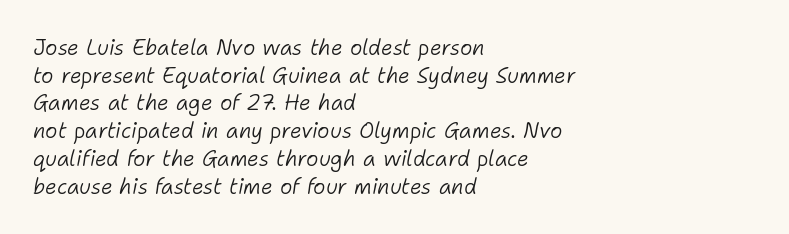
{"italic": "yes", "lean": "right", "slant_degrees": 11, "bold": "no", "underline": "no", "align": "left", "line_spacing": "normal", "line_spacing_ratio": 1.32, "letter_spacing": "normal", "letter_spacing_em": 0.0, "glyph_px": 21}
